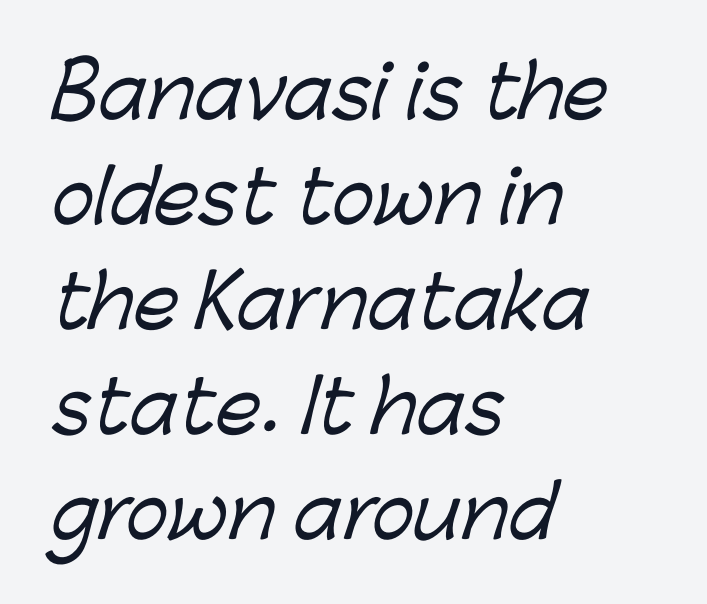
The image shows 72 px sans-serif type; set left-aligned, normal line spacing (1.46x), normal letter spacing, not underlined; low stroke contrast and a medium x-height.
